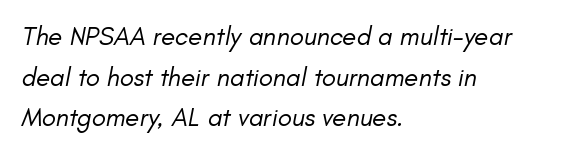
{"italic": "yes", "lean": "right", "slant_degrees": 11, "bold": "no", "underline": "no", "align": "left", "line_spacing": "normal", "line_spacing_ratio": 1.56, "letter_spacing": "normal", "letter_spacing_em": 0.0, "glyph_px": 26}
